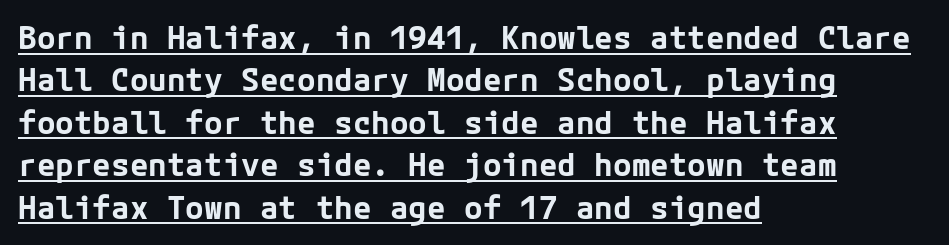
Q: Is the text bold? A: Yes.
Q: Is the text italic (slanted)? A: No, it is upright.
Q: Is the typeface a serif or a sans-serif typeface? A: Sans-serif.
Q: Is the text underlined? A: Yes.
Q: How is the paragraph aligned? A: Left-aligned.
Q: Is the spacing between letters normal or unusually wide? A: Normal.
Q: Is the spacing between lines tight, normal or loose? A: Normal.
Q: Width (condensed, normal, or wide)? A: Normal.
Q: Stroke contrast? A: Low.
Q: x-height? A: Medium.
